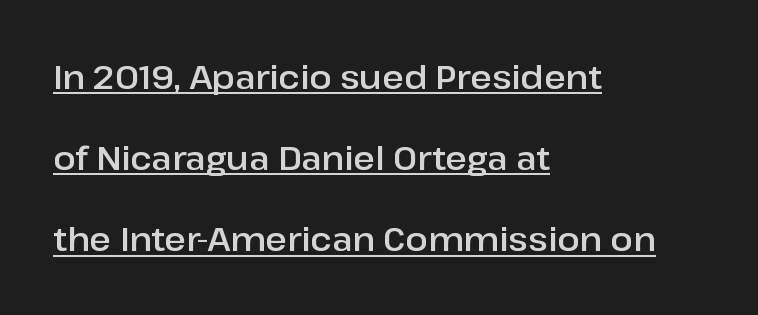
{"serif": "no", "italic": "no", "width": "normal", "stroke_contrast": "low", "x_height": "medium", "monospaced": "no", "underline": "yes", "align": "left", "line_spacing": "loose", "line_spacing_ratio": 2.46, "letter_spacing": "normal", "letter_spacing_em": 0.0, "glyph_px": 33}
